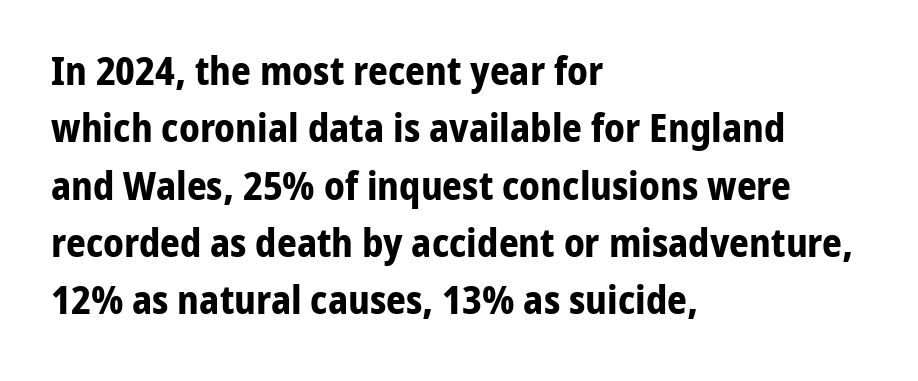
A clean baseline with only descenders dipping below it. Between one letter and the next there's only the usual sliver of space. Heft: maximum for text — a bold. Leading: standard.
